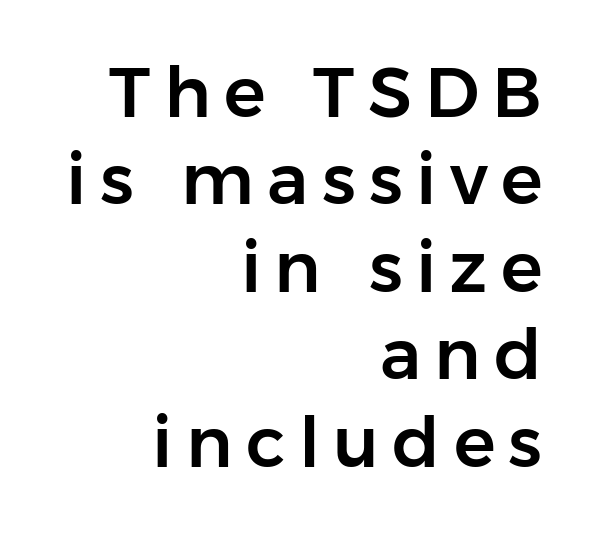
The image shows 70 px sans-serif type, upright; set right-aligned, normal line spacing (1.25x), not underlined; low stroke contrast and a medium x-height.
